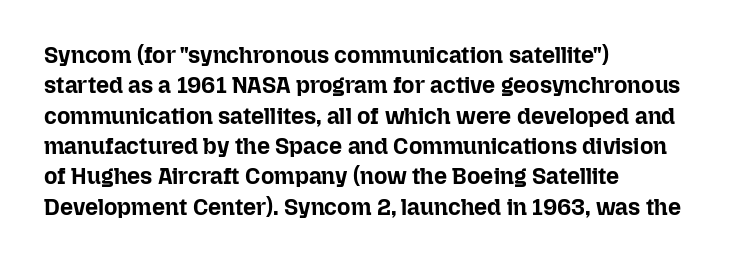
Each word holds together tightly as a unit, with standard inter-letter gaps. Typeset ragged right — the left edge is the straight one. Has an underline been added? It has not. The passage shown stacks its lines at a standard gap. A typesetter would mark this as roman, not italic. The passage shown is emphatically bold.
